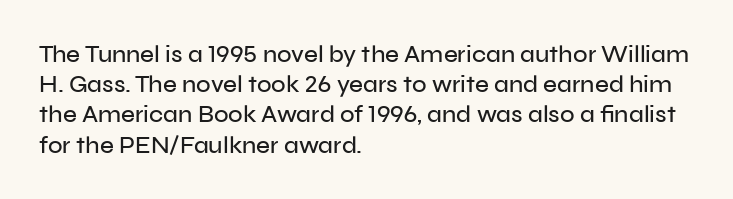
The image shows 24 px text type, upright; set left-aligned, normal line spacing (1.26x), normal letter spacing, not underlined.
